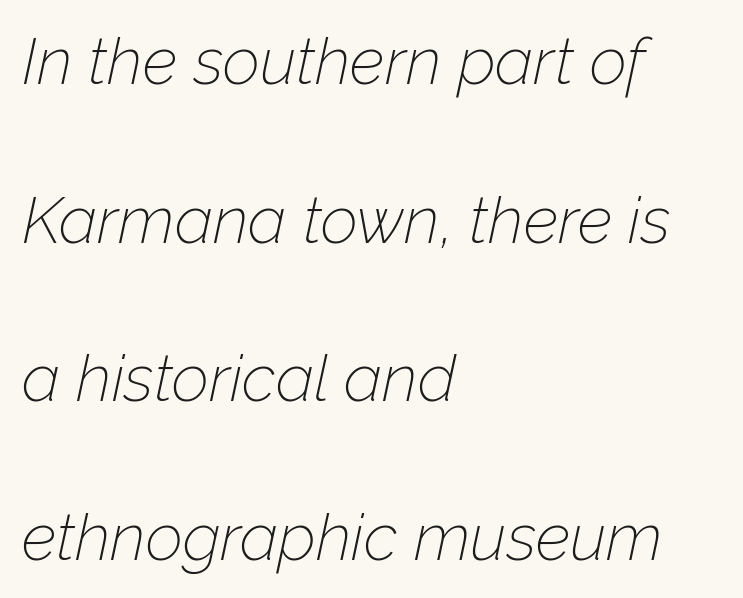
The image shows 65 px thin type, italic (leaning right); set left-aligned, loose line spacing (2.44x), normal letter spacing, not underlined; low stroke contrast and a medium x-height.
